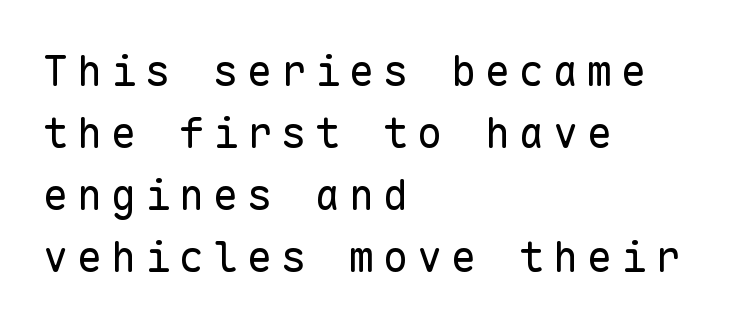
{"serif": "no", "italic": "no", "bold": "no", "weight": "regular", "width": "normal", "stroke_contrast": "low", "x_height": "medium", "monospaced": "yes", "underline": "no", "align": "left", "line_spacing": "normal", "line_spacing_ratio": 1.48, "letter_spacing": "wide", "letter_spacing_em": 0.21, "glyph_px": 42}
